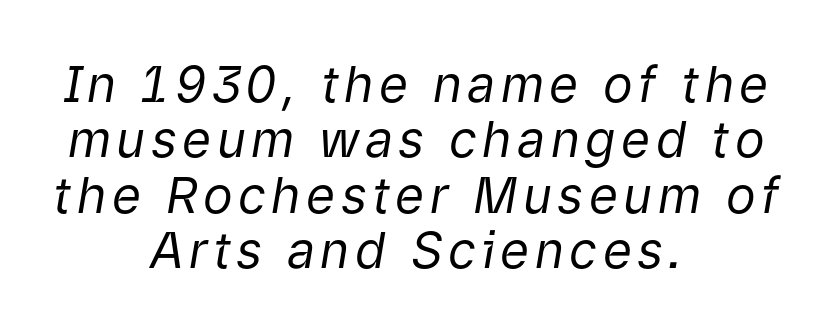
{"italic": "yes", "lean": "right", "slant_degrees": 9, "bold": "no", "weight": "regular", "width": "normal", "stroke_contrast": "low", "x_height": "medium", "monospaced": "no", "underline": "no", "align": "center", "line_spacing": "tight", "line_spacing_ratio": 1.11, "glyph_px": 50}
